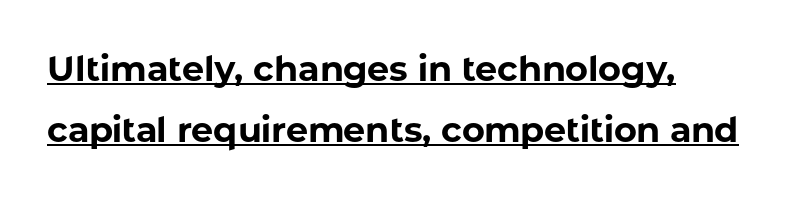
{"serif": "no", "italic": "no", "bold": "yes", "weight": "bold", "width": "normal", "stroke_contrast": "low", "x_height": "medium", "monospaced": "no", "underline": "yes", "align": "left", "line_spacing_ratio": 1.73, "letter_spacing": "normal", "letter_spacing_em": 0.0, "glyph_px": 35}
